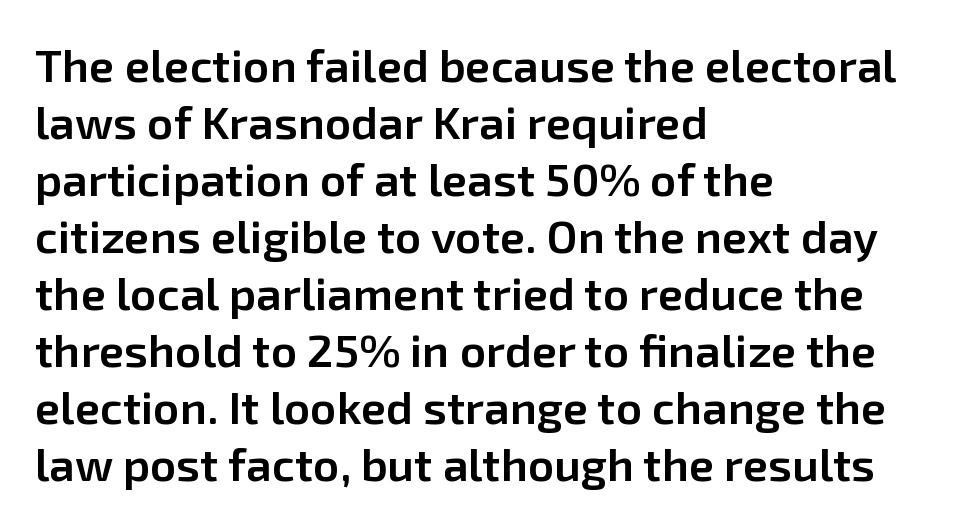
Q: Is the text bold? A: Semi-bold.
Q: Is the text italic (slanted)? A: No, it is upright.
Q: Is the typeface a serif or a sans-serif typeface? A: Sans-serif.
Q: Is the text underlined? A: No.
Q: How is the paragraph aligned? A: Left-aligned.
Q: Is the spacing between letters normal or unusually wide? A: Normal.
Q: Width (condensed, normal, or wide)? A: Normal.
Q: Stroke contrast? A: Low.
Q: x-height? A: Medium.
Q: Monospaced? A: No.
